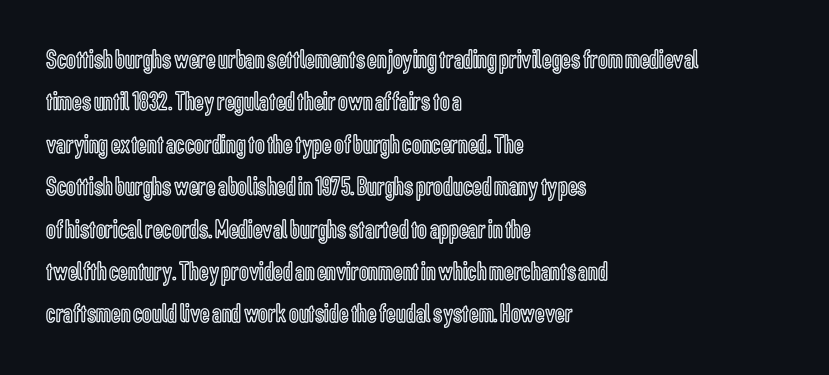
The image shows 27 px text type, upright; set left-aligned, normal line spacing (1.57x), normal letter spacing, not underlined.
